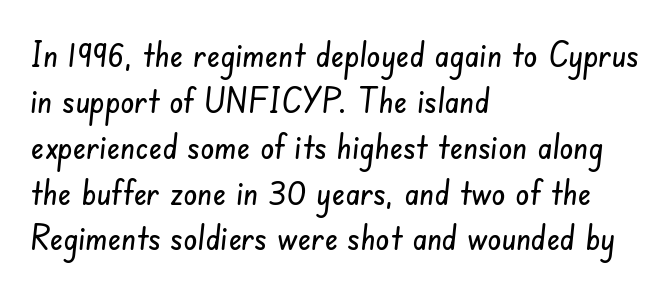
The paragraph shown leans on its left margin. Vertical spacing — default. Students, note that the glyphs here touch the page at normal intervals. These lines are rendered in a variable-pitch font.
